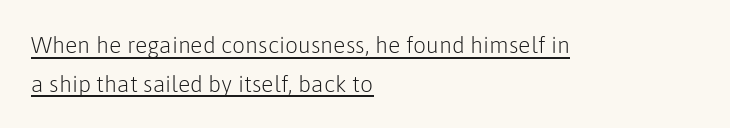
Leading: standard. Here the glyphs are tracked normally, forming tight word shapes. Think standard paragraph weight, or any step lighter than that. The typesetter chose a ragged-right arrangement here. A typesetter would mark this as roman, not italic. This sample carries an underscore along the baseline area.
